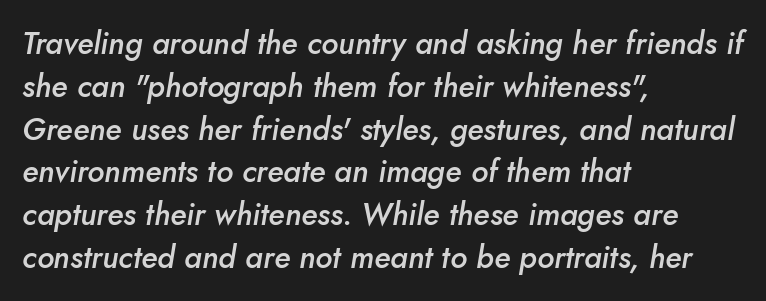
The font is running at a semibold setting, under full bold. There is no visible air inserted between adjacent glyphs. Rule under the text: the space is simply empty. The lines in this sample share a left origin and differ only in where they stop.
